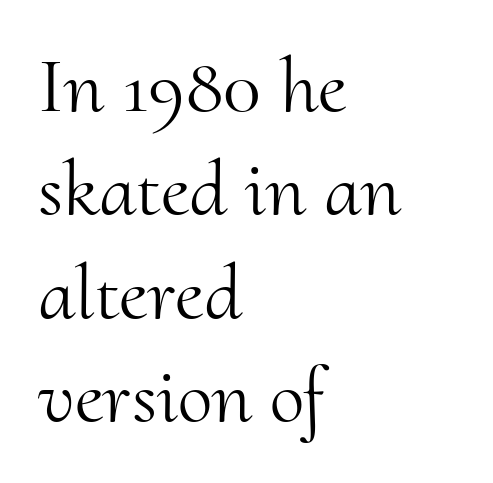
The image shows 79 px light serif type, upright; set left-aligned, normal line spacing (1.31x), normal letter spacing, not underlined; medium stroke contrast and a small x-height.
